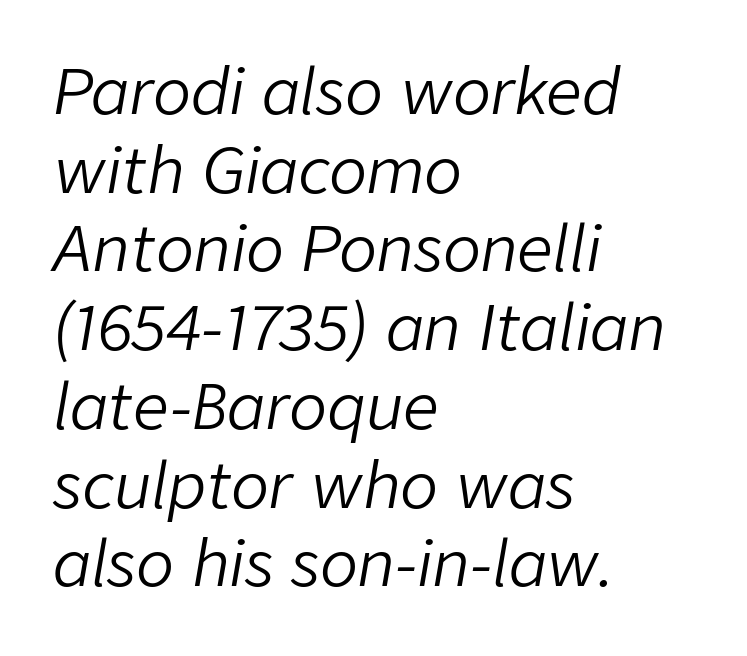
The image shows 63 px light type, italic (leaning right); set left-aligned, normal line spacing (1.25x), normal letter spacing, not underlined; low stroke contrast and a medium x-height.
